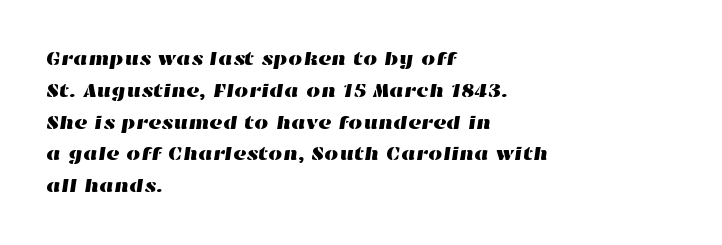
Horizontal alignment here is leftward, the default for most running prose. A typesetter would call this leading conventional body-copy spacing. The space beneath each line is pristine and unruled. This sample uses plain, unmodified letter spacing.
